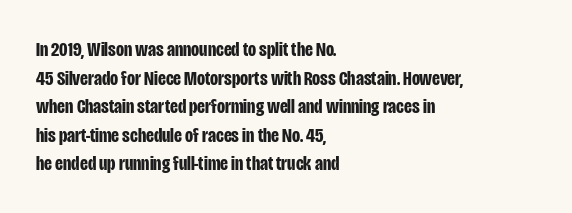
Q: Is the text bold? A: Yes.
Q: Is the text italic (slanted)? A: No, it is upright.
Q: Is the text underlined? A: No.
Q: How is the paragraph aligned? A: Left-aligned.
Q: Is the spacing between letters normal or unusually wide? A: Normal.
Q: Is the spacing between lines tight, normal or loose? A: Normal.
